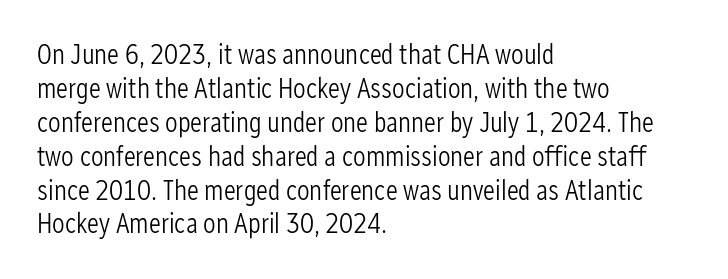
The image shows 28 px light, condensed sans-serif type, upright; set left-aligned, line spacing 1.21x, normal letter spacing, not underlined; low stroke contrast and a medium x-height.
